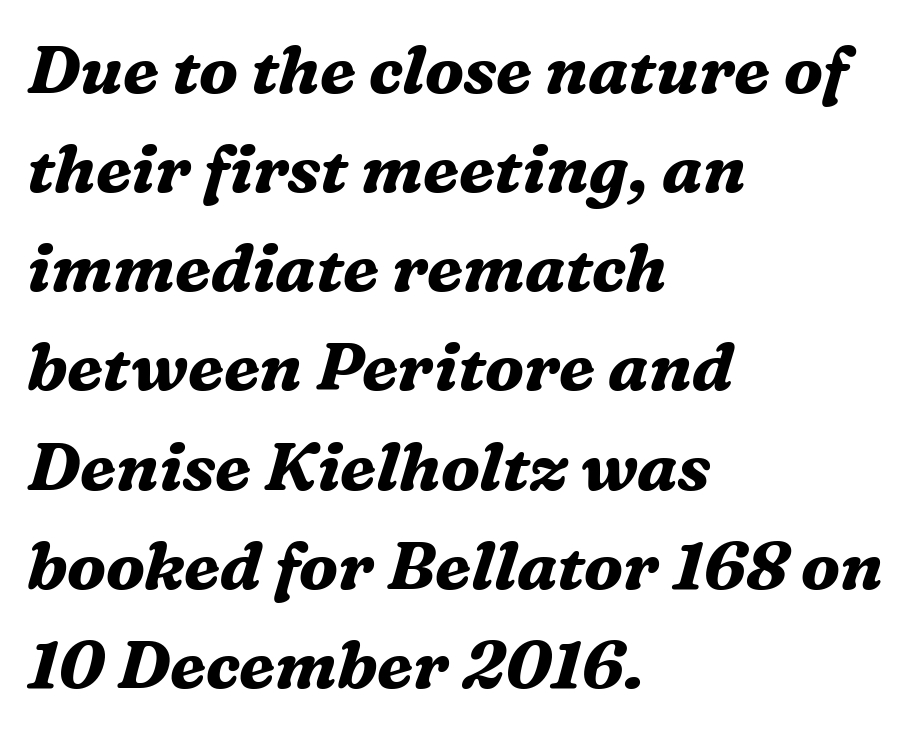
Looking at the ascenders, they clearly lean. Each letter keeps its own natural width here, so spacing adapts to shape. Caption: standard tracking, unaltered. Little horizontal feet cap the strokes, marking this as serif type. Quick note: underline off. Leftover space on each line is placed entirely after the last word.
